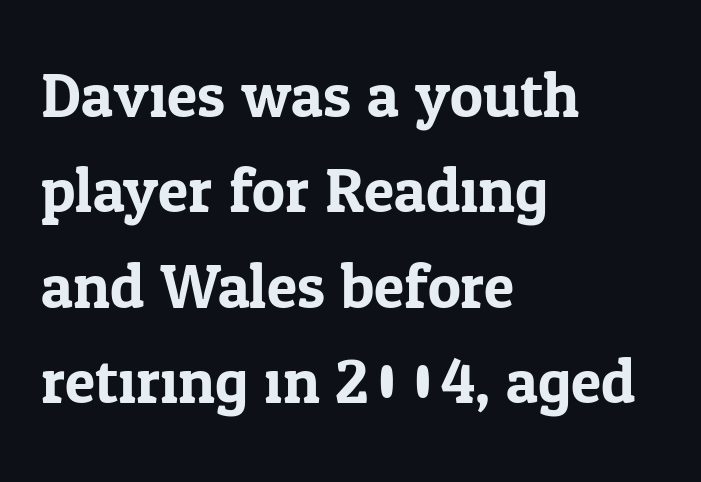
There is no visible air inserted between adjacent glyphs. The glyphs in this specimen are seriffed. This sample keeps an unexceptional amount of space between lines. Check under the words: just untouched page. Tall strokes in this sample are plumb rather than angled. Horizontal alignment here is leftward, the default for most running prose.
